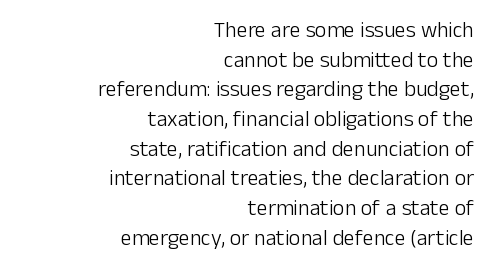
The ragged edge is on the left, which tells us the setting is flush right. Ink coverage per letter is moderate at most. Normally led — the rows are evenly, conventionally spaced. The axis of the letterforms is exactly vertical. Check the space under the baseline: it is left empty.
